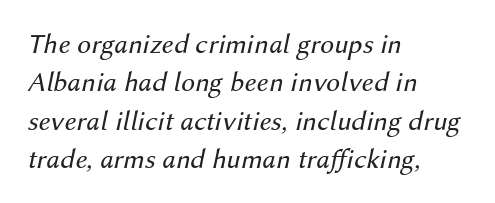
{"italic": "yes", "lean": "right", "slant_degrees": 12, "bold": "no", "weight": "regular", "width": "normal", "stroke_contrast": "medium", "x_height": "medium", "monospaced": "no", "underline": "no", "align": "left", "line_spacing": "normal", "line_spacing_ratio": 1.37, "letter_spacing": "normal", "letter_spacing_em": 0.0, "glyph_px": 28}
